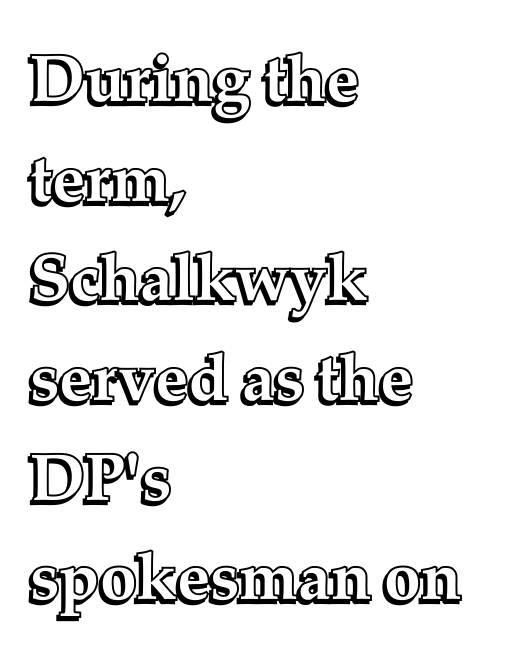
Tracking value appears to be zero — textbook default spacing. One-word summary of the alignment: left. These lines are rendered in a variable-pitch font. Tall strokes in this sample are plumb rather than angled.
